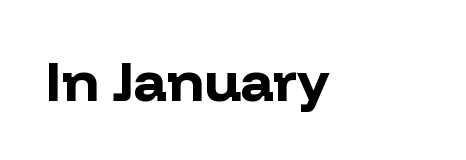
These lines carry a lot of weight — the face is fully bold. Plain, unruled lines of type. Spacing between characters is what you'd get straight out of the box. Style check: upright. These lines are rendered in a variable-pitch font. The typeface chosen for these lines omits serifs.
